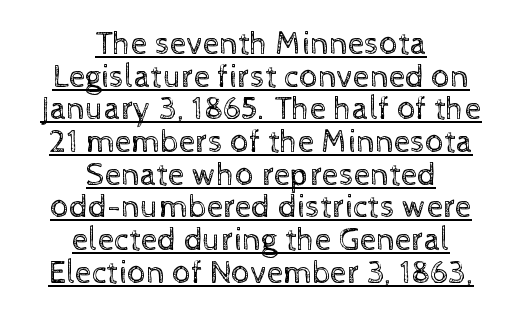
Casual observation: everything's sitting right in the middle. The lines are packed closely together with very little leading. Does the lettering tilt? It doesn't — this is upright. Is there an underline? Yes — a line sits under the letters. This sample has the flowing, uneven cadence of proportional lettering.
